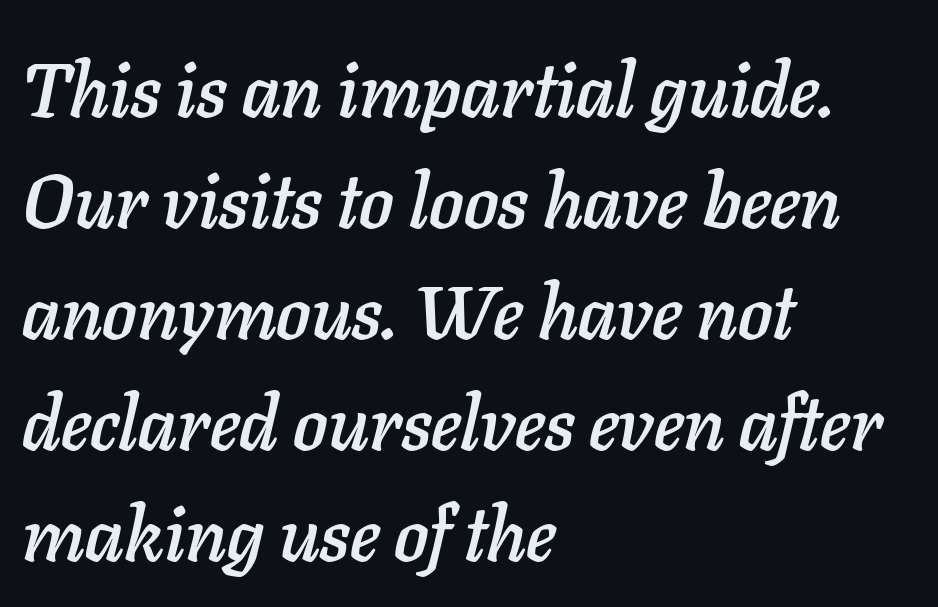
{"italic": "yes", "lean": "right", "slant_degrees": 11, "width": "normal", "stroke_contrast": "low", "x_height": "medium", "monospaced": "no", "underline": "no", "align": "left", "line_spacing": "normal", "line_spacing_ratio": 1.46, "letter_spacing": "normal", "letter_spacing_em": 0.0, "glyph_px": 76}
